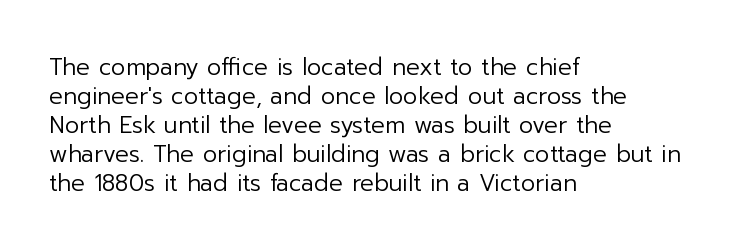
{"italic": "no", "bold": "no", "underline": "no", "align": "left", "line_spacing": "normal", "line_spacing_ratio": 1.26, "letter_spacing": "normal", "letter_spacing_em": 0.0, "glyph_px": 23}
